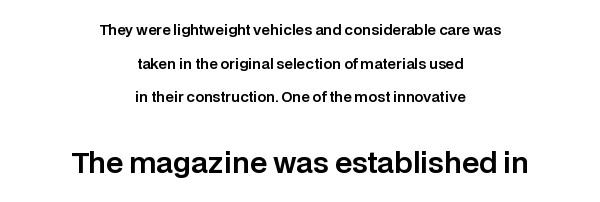
Q: Is the text italic (slanted)? A: No, it is upright.
Q: Is the typeface a serif or a sans-serif typeface? A: Sans-serif.
Q: Is the text underlined? A: No.
Q: How is the paragraph aligned? A: Centered.
Q: Is the spacing between letters normal or unusually wide? A: Normal.
Q: Is the spacing between lines tight, normal or loose? A: Loose.
Q: Which block of text is set in a larger size, the first (top) or the second (bottom)? A: The second (bottom) one.
Q: Width (condensed, normal, or wide)? A: Normal.
Q: Stroke contrast? A: Low.
Q: x-height? A: Large.
Q: Monospaced? A: No.
